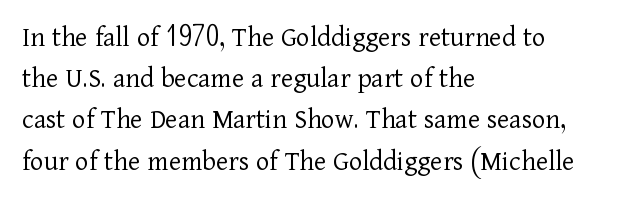
{"serif": "yes", "italic": "no", "bold": "no", "weight": "light", "width": "normal", "stroke_contrast": "low", "x_height": "medium", "monospaced": "no", "underline": "no", "align": "left", "line_spacing": "normal", "line_spacing_ratio": 1.42, "letter_spacing": "normal", "letter_spacing_em": 0.0, "glyph_px": 29}
